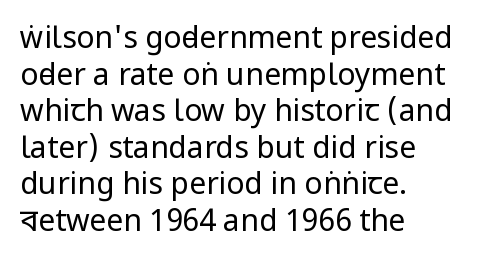
The image shows 30 px regular-weight, condensed sans-serif type, upright; set left-aligned, line spacing 1.22x, normal letter spacing, not underlined; low stroke contrast.
